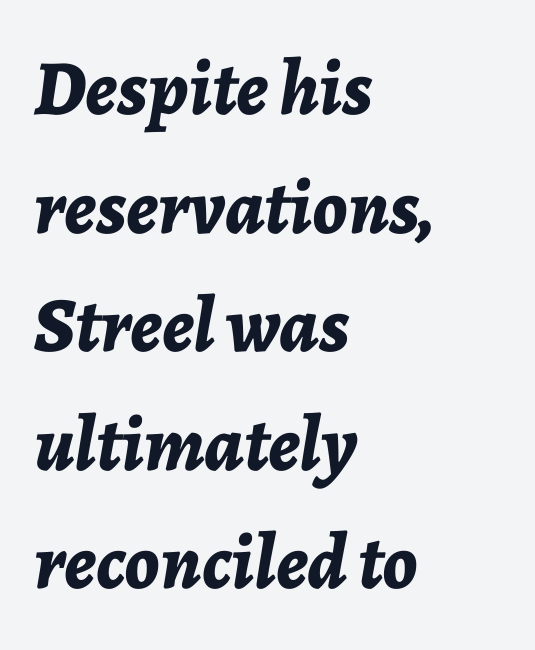
Q: Is the text bold? A: Yes.
Q: Is the text italic (slanted)? A: Yes, it leans right by about 7 degrees.
Q: Is the text underlined? A: No.
Q: How is the paragraph aligned? A: Left-aligned.
Q: Is the spacing between letters normal or unusually wide? A: Normal.
Q: Is the spacing between lines tight, normal or loose? A: Normal.
Q: Width (condensed, normal, or wide)? A: Normal.
Q: Stroke contrast? A: Low.
Q: x-height? A: Medium.
Q: Monospaced? A: No.
